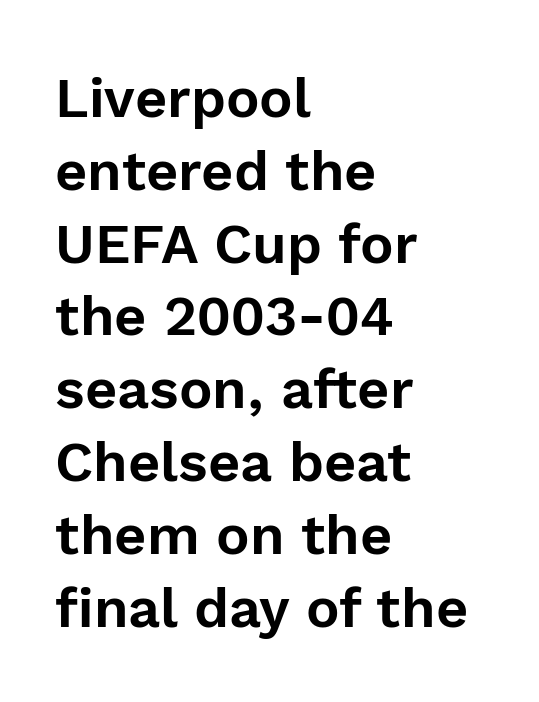
{"serif": "no", "italic": "no", "width": "normal", "x_height": "medium", "monospaced": "no", "underline": "no", "align": "left", "line_spacing": "normal", "line_spacing_ratio": 1.3, "letter_spacing": "normal", "letter_spacing_em": 0.0, "glyph_px": 56}
